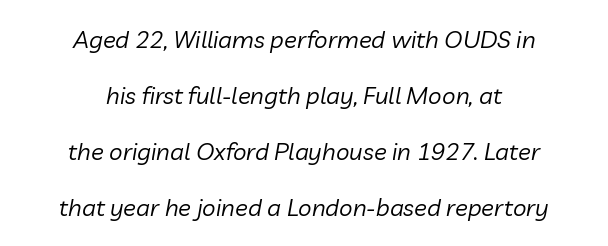
The image shows 24 px text type, italic (leaning right); set centered, loose line spacing (2.34x), normal letter spacing, not underlined.
